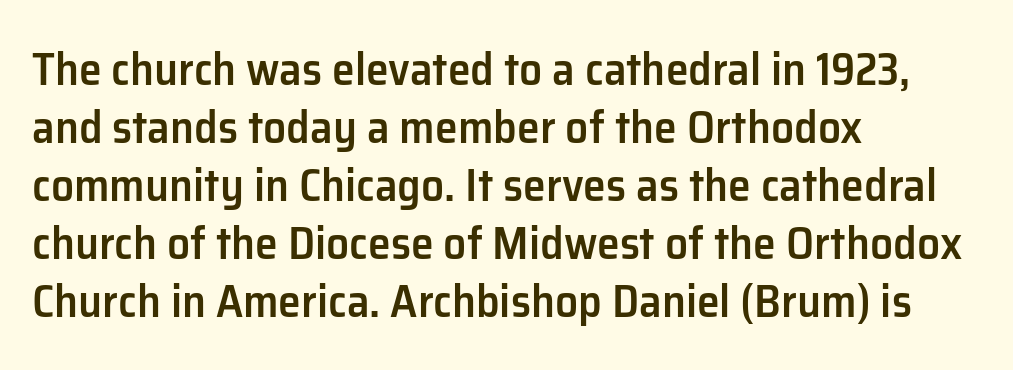
The image shows 46 px semibold sans-serif type, upright; set left-aligned, normal line spacing (1.26x), normal letter spacing, not underlined; low stroke contrast and a medium x-height.
